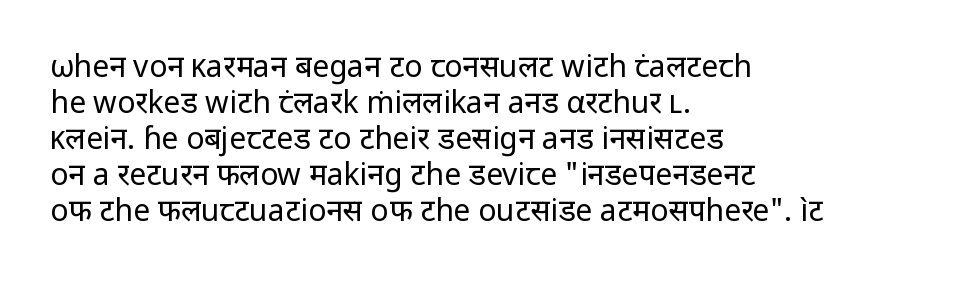
The image shows 30 px regular-weight sans-serif type, upright; set left-aligned, line spacing 1.2x, normal letter spacing, not underlined; low stroke contrast and a medium x-height.
